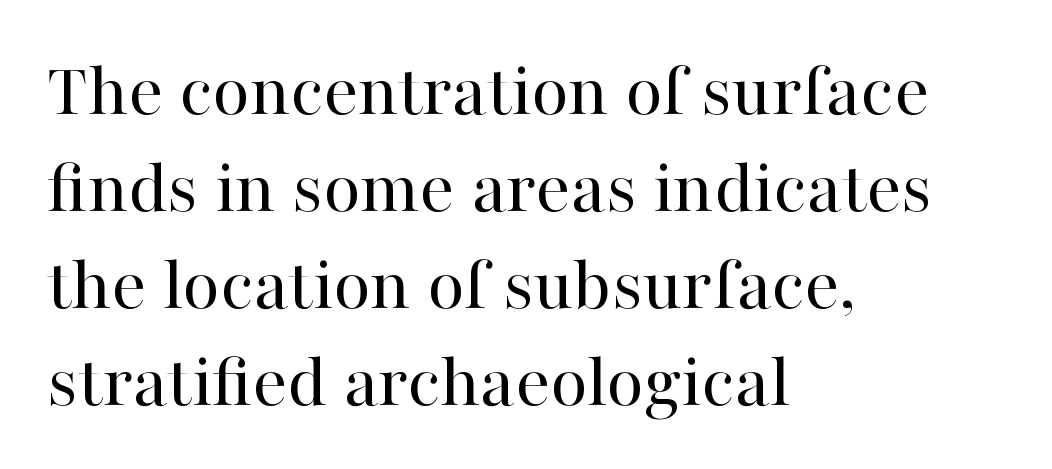
The image shows 77 px regular-weight serif type, upright; set left-aligned, normal line spacing (1.26x), normal letter spacing, not underlined; high stroke contrast and a medium x-height.
